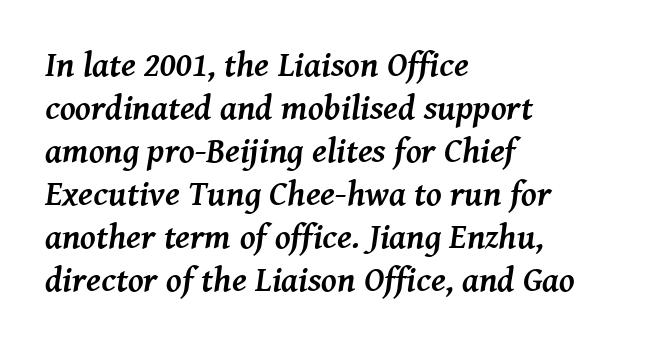
{"serif": "yes", "italic": "yes", "lean": "right", "slant_degrees": 8, "bold": "yes", "weight": "semibold", "width": "normal", "stroke_contrast": "medium", "x_height": "medium", "monospaced": "no", "underline": "no", "align": "left", "line_spacing_ratio": 1.23, "letter_spacing": "normal", "letter_spacing_em": 0.0, "glyph_px": 35}
